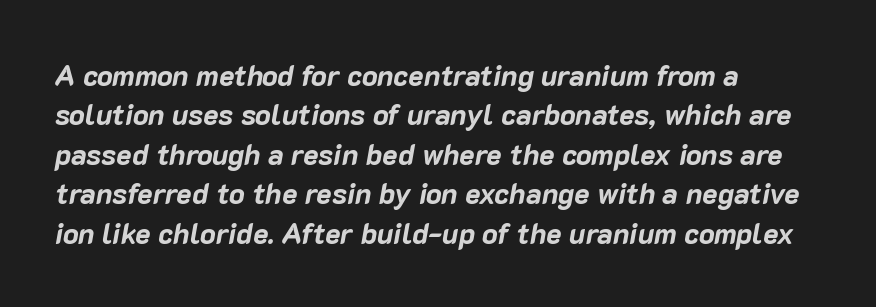
The image shows 29 px bold type, italic (leaning right); set left-aligned, normal line spacing (1.36x), normal letter spacing, not underlined; low stroke contrast and a medium x-height.
